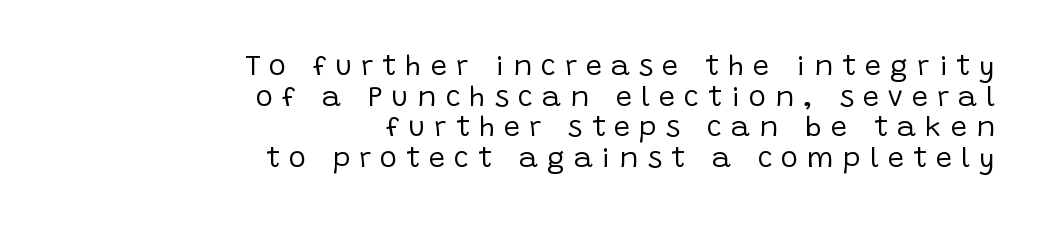
Is this a fixed-width face? No — the glyphs have proportional, varying widths. Notice how the passage keeps a crisp vertical edge on the right only. Leading: reduced. Between one letter and the next there's a generous, obvious gap.
